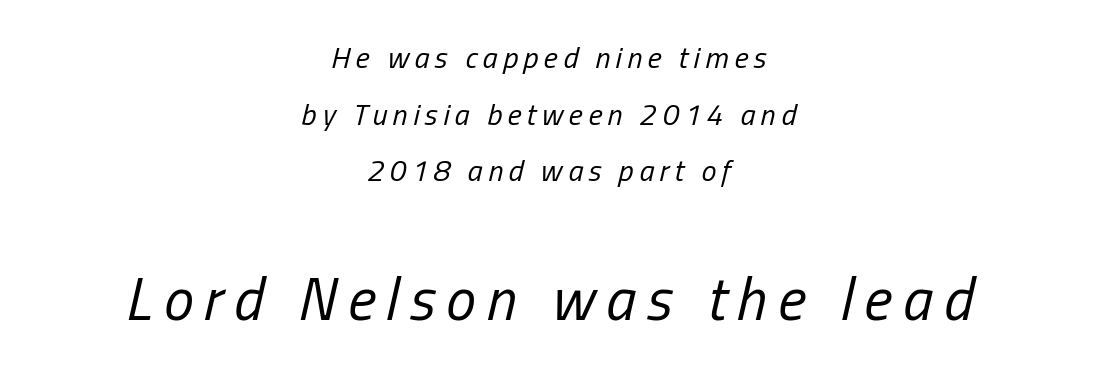
The letters advance in unequal steps, a hallmark of proportional type. Underlining? Definitely not there. The face used here has a pronounced slope to its letters. The letters in the lower block stand taller than those in the block above.
